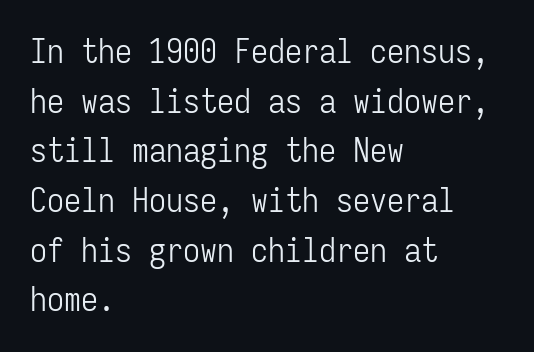
Q: Is the text bold? A: No.
Q: Is the text italic (slanted)? A: No, it is upright.
Q: Is the typeface a serif or a sans-serif typeface? A: Sans-serif.
Q: Is the text underlined? A: No.
Q: How is the paragraph aligned? A: Left-aligned.
Q: Is the spacing between letters normal or unusually wide? A: Normal.
Q: Is the spacing between lines tight, normal or loose? A: Normal.
Q: Width (condensed, normal, or wide)? A: Condensed.
Q: Stroke contrast? A: Low.
Q: x-height? A: Medium.
Q: Monospaced? A: Yes.
